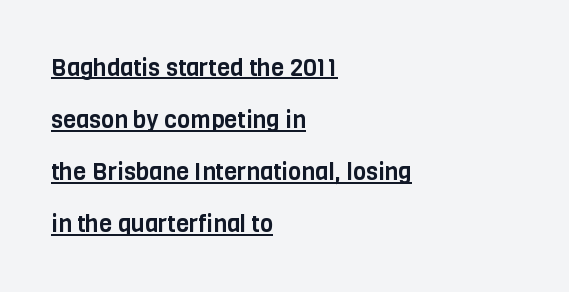
Q: Is the text italic (slanted)? A: No, it is upright.
Q: Is the text underlined? A: Yes.
Q: How is the paragraph aligned? A: Left-aligned.
Q: Is the spacing between letters normal or unusually wide? A: Normal.
Q: Is the spacing between lines tight, normal or loose? A: Loose.
